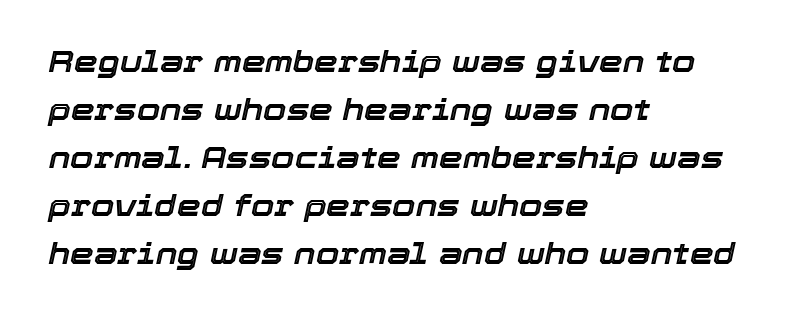
The image shows 30 px text type, italic (leaning right); set left-aligned, normal line spacing (1.6x), normal letter spacing, not underlined; a medium x-height.
